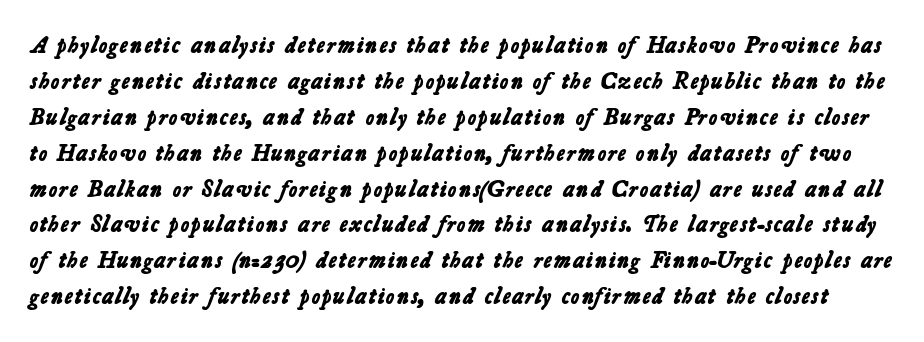
Look at the tracking — it's just the regular setting, nothing added. What's the leading like? Ordinary, nothing unusual. Typographic density is high because the face is bold. No word sits above an underline.
